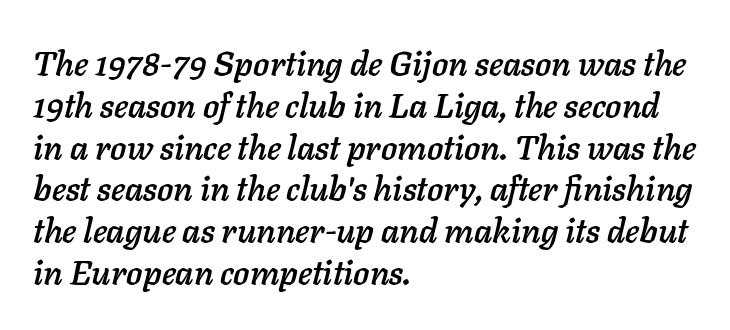
Does the lettering tilt? It does — this is italic. Quick note: underline off. Do the characters align in a grid? No, the font is proportional. Between one letter and the next there's only the usual sliver of space. Which margin do the lines hug? The left one — the right edge is uneven.
